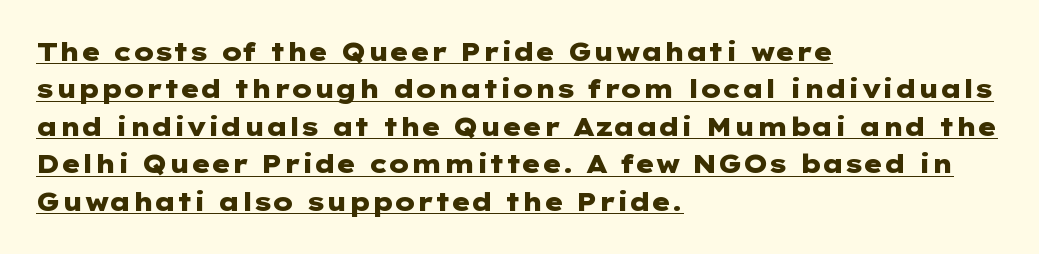
Q: Is the text bold? A: Yes.
Q: Is the text italic (slanted)? A: No, it is upright.
Q: Is the text underlined? A: Yes.
Q: How is the paragraph aligned? A: Left-aligned.
Q: Is the spacing between letters normal or unusually wide? A: Normal.
Q: Is the spacing between lines tight, normal or loose? A: Normal.
